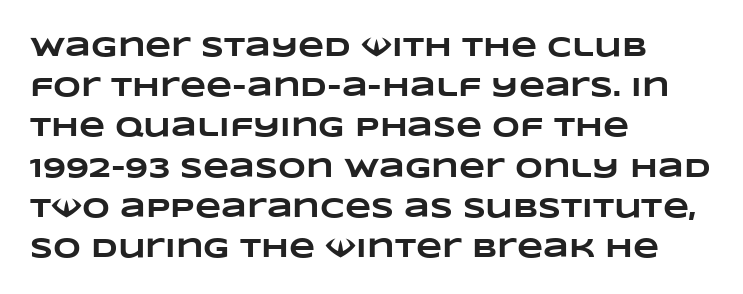
Q: Is the text bold? A: Yes.
Q: Is the text underlined? A: No.
Q: How is the paragraph aligned? A: Left-aligned.
Q: Is the spacing between letters normal or unusually wide? A: Normal.
Q: Is the spacing between lines tight, normal or loose? A: Normal.
